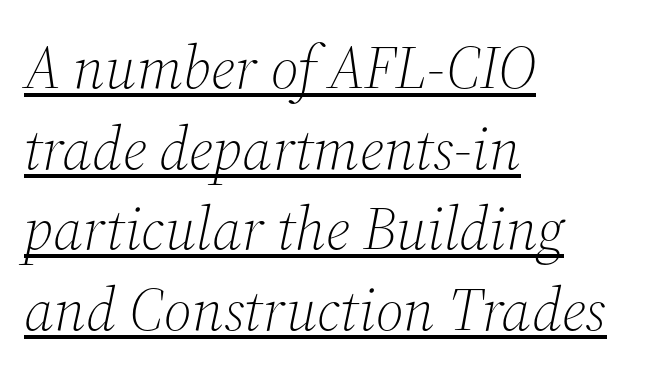
Q: Is the text bold? A: No.
Q: Is the text italic (slanted)? A: Yes, it leans right by about 12 degrees.
Q: Is the typeface a serif or a sans-serif typeface? A: Serif.
Q: Is the text underlined? A: Yes.
Q: How is the paragraph aligned? A: Left-aligned.
Q: Is the spacing between letters normal or unusually wide? A: Normal.
Q: Is the spacing between lines tight, normal or loose? A: Normal.
Q: Width (condensed, normal, or wide)? A: Normal.
Q: Stroke contrast? A: Medium.
Q: x-height? A: Medium.
Q: Monospaced? A: No.
